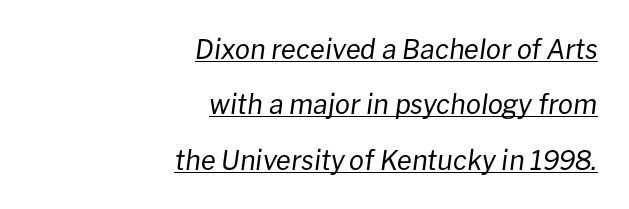
The image shows 27 px text type, italic (leaning right); set right-aligned, loose line spacing (2.05x), normal letter spacing, underlined.
